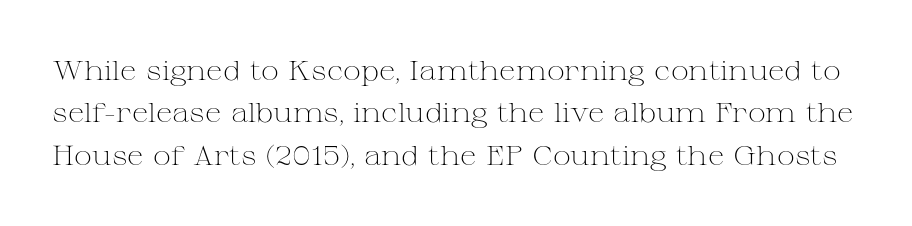
Q: Is the text bold? A: No.
Q: Is the text italic (slanted)? A: No, it is upright.
Q: Is the text underlined? A: No.
Q: Is the spacing between letters normal or unusually wide? A: Normal.
Q: Is the spacing between lines tight, normal or loose? A: Normal.
